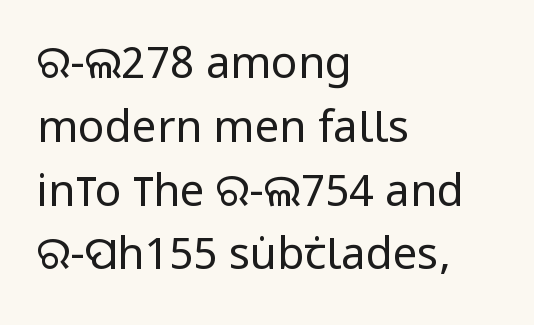
{"serif": "no", "italic": "no", "bold": "no", "weight": "regular", "width": "condensed", "stroke_contrast": "low", "x_height": "large", "monospaced": "no", "underline": "no", "align": "left", "line_spacing": "normal", "line_spacing_ratio": 1.45, "letter_spacing": "normal", "letter_spacing_em": 0.0, "glyph_px": 44}
